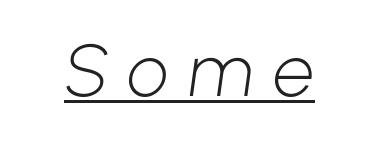
Emphasis is given by a line drawn under the lettering. The strokes carry an ordinary text weight at most. The face used here is proportionally spaced, like ordinary book or web type. Here the glyphs are tracked loosely, breaking word shapes into spaced letters. Are there feet on the stems? There aren't — it's a sans.
